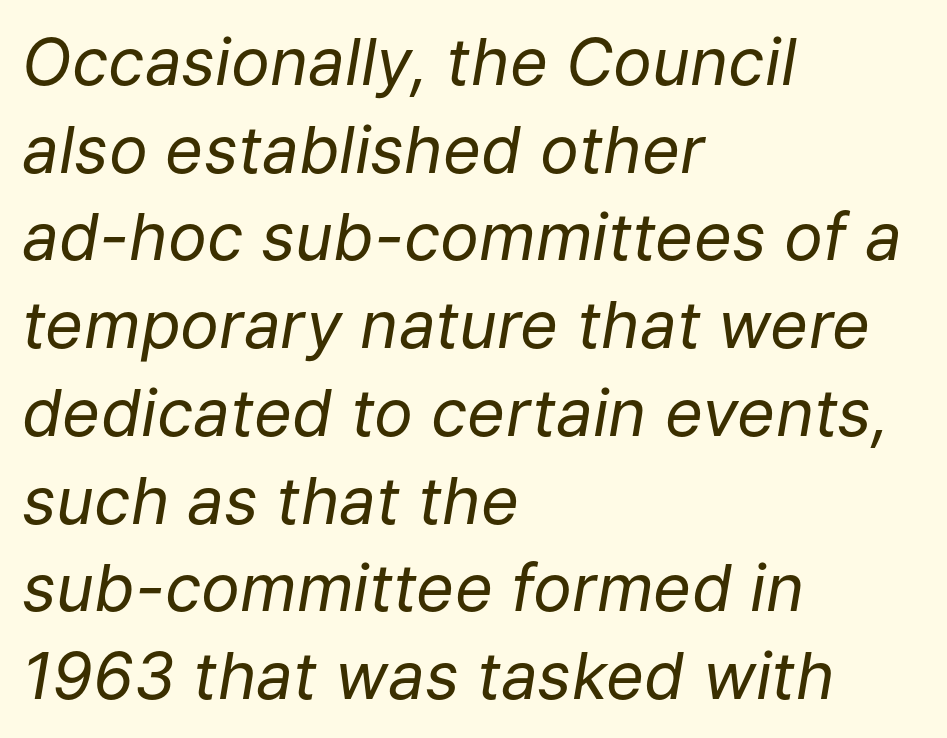
The image shows 65 px regular-weight type, italic (leaning right); set left-aligned, normal line spacing (1.35x), normal letter spacing, not underlined; low stroke contrast and a medium x-height.
